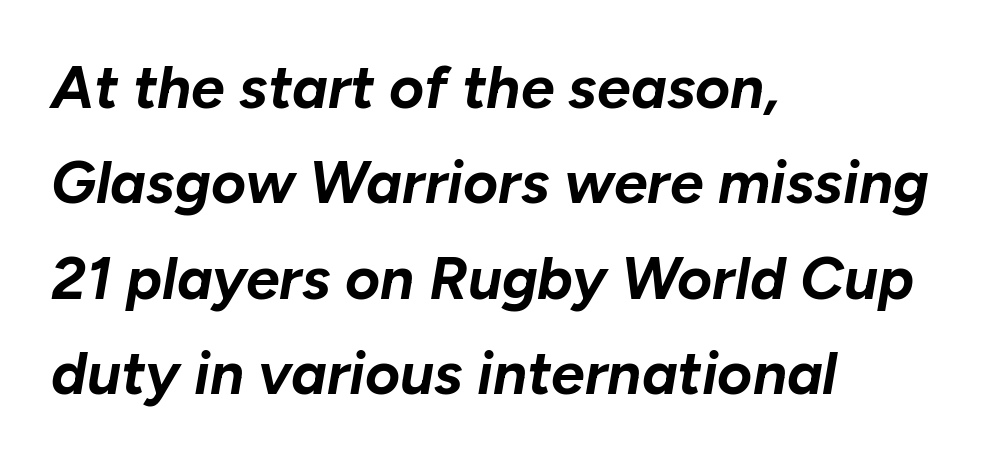
Q: Is the text bold? A: Yes.
Q: Is the text italic (slanted)? A: Yes, it leans right by about 10 degrees.
Q: Is the text underlined? A: No.
Q: How is the paragraph aligned? A: Left-aligned.
Q: Is the spacing between letters normal or unusually wide? A: Normal.
Q: Is the spacing between lines tight, normal or loose? A: Normal.
Q: Width (condensed, normal, or wide)? A: Normal.
Q: Stroke contrast? A: Low.
Q: x-height? A: Medium.
Q: Monospaced? A: No.
